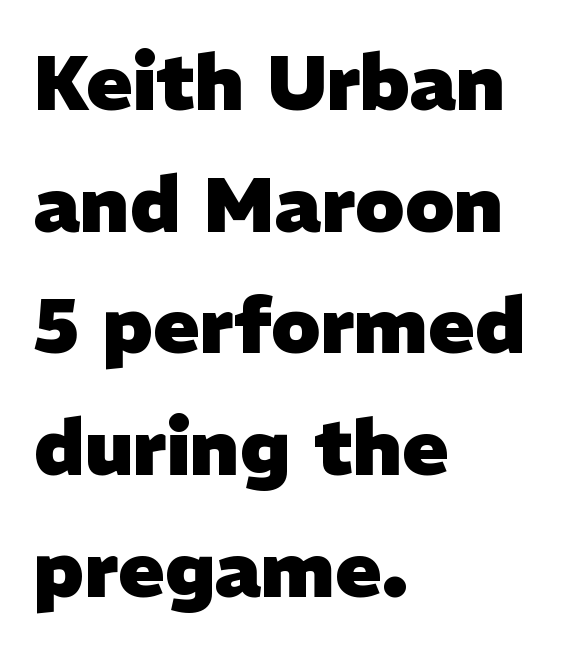
The image shows 77 px heavy sans-serif type; set left-aligned, normal line spacing (1.58x), normal letter spacing, not underlined; low stroke contrast and a medium x-height.
